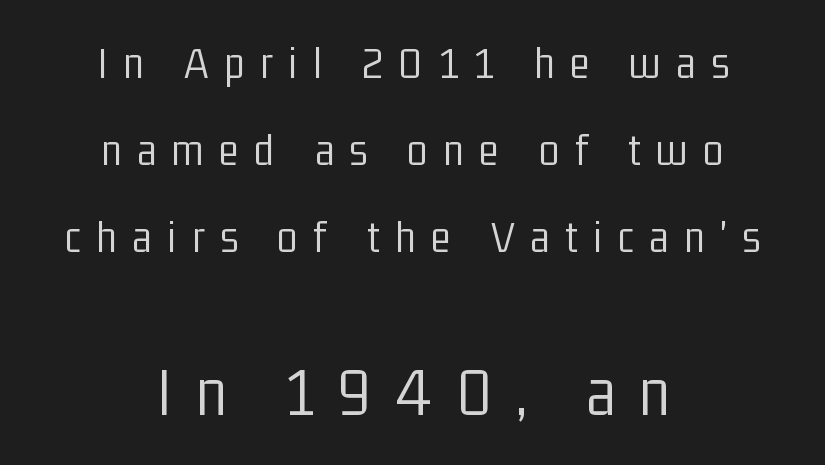
Q: Is the text bold? A: No.
Q: Is the text italic (slanted)? A: No, it is upright.
Q: Is the typeface a serif or a sans-serif typeface? A: Sans-serif.
Q: Is the text underlined? A: No.
Q: How is the paragraph aligned? A: Centered.
Q: Is the spacing between letters normal or unusually wide? A: Unusually wide.
Q: Which block of text is set in a larger size, the first (top) or the second (bottom)? A: The second (bottom) one.
Q: Width (condensed, normal, or wide)? A: Condensed.
Q: Stroke contrast? A: Low.
Q: x-height? A: Medium.
Q: Monospaced? A: No.
